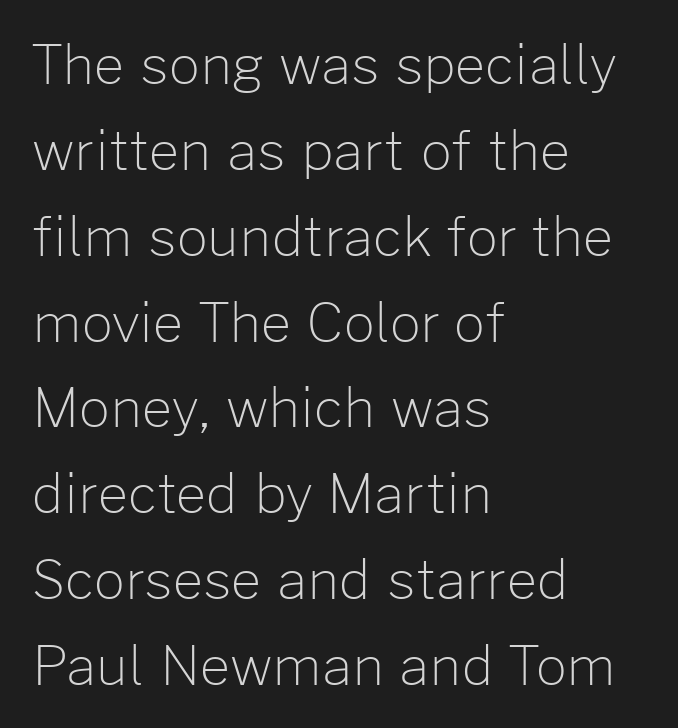
Evenly set lines give the paragraph a standard silhouette. The font sits on the lighter half of the weight spectrum, regular included. Between one letter and the next there's only the usual sliver of space. The space directly below the letters is spotless. The passage is arranged the way most books set body copy — flush left.
